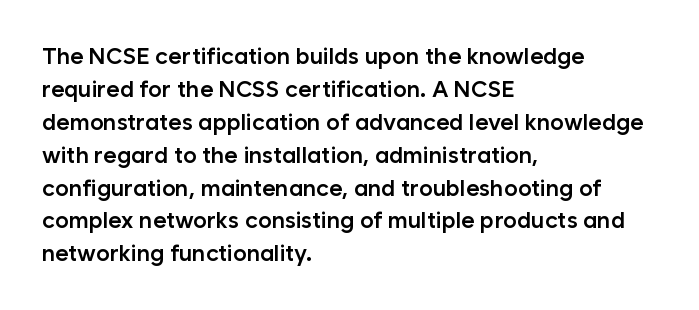
{"italic": "no", "bold": "semi", "underline": "no", "align": "left", "line_spacing": "normal", "line_spacing_ratio": 1.43, "letter_spacing": "normal", "letter_spacing_em": 0.0, "glyph_px": 23}
